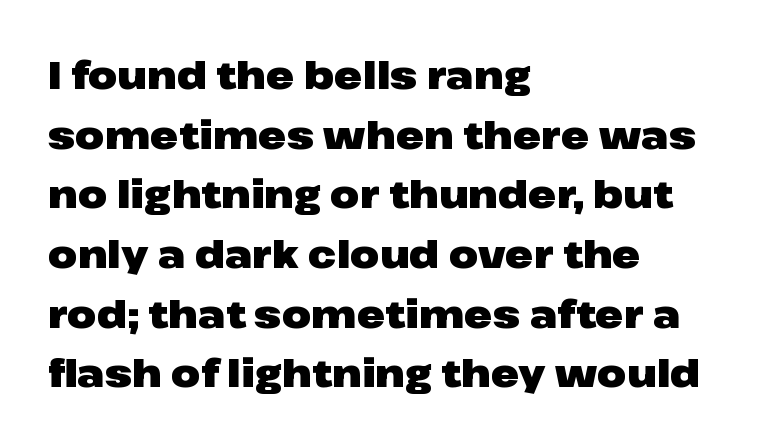
The lettering holds an erect, upright posture throughout. The string is rendered with underlining switched off. Each letter's strokes conclude bluntly, with no projecting serifs. Where is the straight margin? On the left. Tracking here is standard; glyphs follow each other at the usual distance. Emphasis by weight is at full strength: bold.
